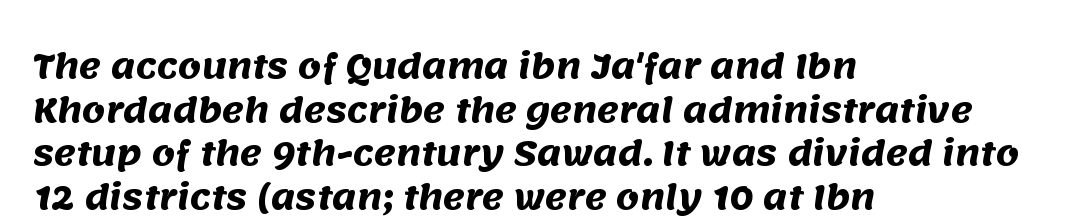
{"serif": "no", "bold": "yes", "weight": "heavy", "width": "normal", "stroke_contrast": "medium", "x_height": "large", "monospaced": "no", "underline": "no", "align": "left", "line_spacing": "normal", "line_spacing_ratio": 1.32, "letter_spacing": "normal", "letter_spacing_em": 0.0, "glyph_px": 33}
